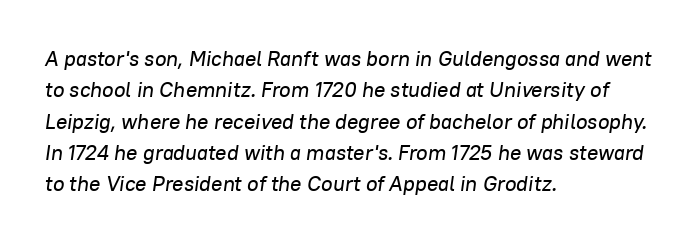
Q: Is the text italic (slanted)? A: Yes, it leans right by about 8 degrees.
Q: Is the text underlined? A: No.
Q: How is the paragraph aligned? A: Left-aligned.
Q: Is the spacing between letters normal or unusually wide? A: Normal.
Q: Is the spacing between lines tight, normal or loose? A: Normal.
